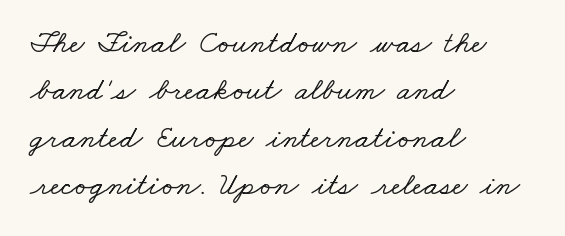
{"serif": "yes", "width": "wide", "stroke_contrast": "low", "x_height": "small", "monospaced": "no", "underline": "no", "align": "left", "line_spacing": "normal", "line_spacing_ratio": 1.48, "letter_spacing": "normal", "letter_spacing_em": 0.0, "glyph_px": 32}
